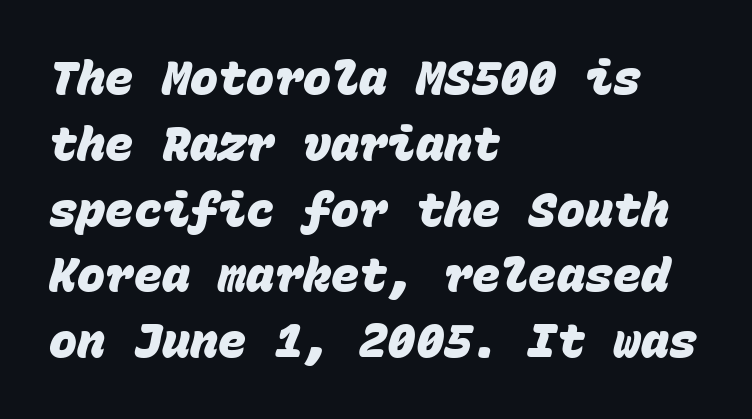
{"serif": "no", "bold": "yes", "weight": "heavy", "width": "normal", "stroke_contrast": "low", "x_height": "large", "monospaced": "yes", "underline": "no", "align": "left", "line_spacing": "normal", "line_spacing_ratio": 1.4, "letter_spacing": "normal", "letter_spacing_em": 0.0, "glyph_px": 47}
